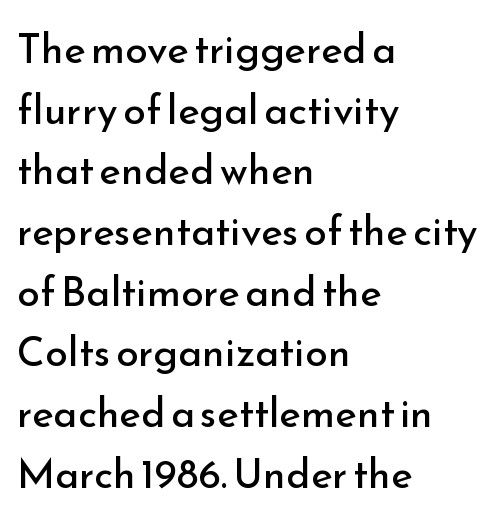
The image shows 41 px regular-weight sans-serif type, upright; set left-aligned, normal line spacing (1.48x), normal letter spacing, not underlined; low stroke contrast and a small x-height.
